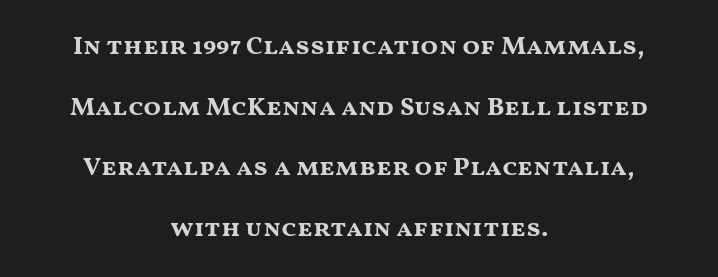
{"italic": "no", "bold": "yes", "underline": "no", "align": "center", "line_spacing": "loose", "line_spacing_ratio": 2.33, "letter_spacing": "normal", "letter_spacing_em": 0.0, "glyph_px": 26}
